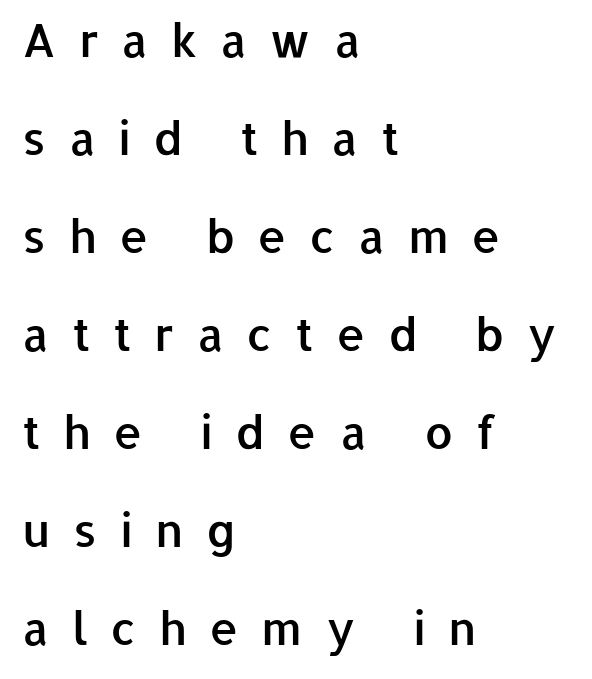
Q: Is the text bold? A: Semi-bold.
Q: Is the text italic (slanted)? A: No, it is upright.
Q: Is the typeface a serif or a sans-serif typeface? A: Sans-serif.
Q: Is the text underlined? A: No.
Q: How is the paragraph aligned? A: Left-aligned.
Q: Is the spacing between letters normal or unusually wide? A: Unusually wide.
Q: Is the spacing between lines tight, normal or loose? A: Loose.
Q: Width (condensed, normal, or wide)? A: Normal.
Q: Stroke contrast? A: Low.
Q: x-height? A: Medium.
Q: Monospaced? A: No.
